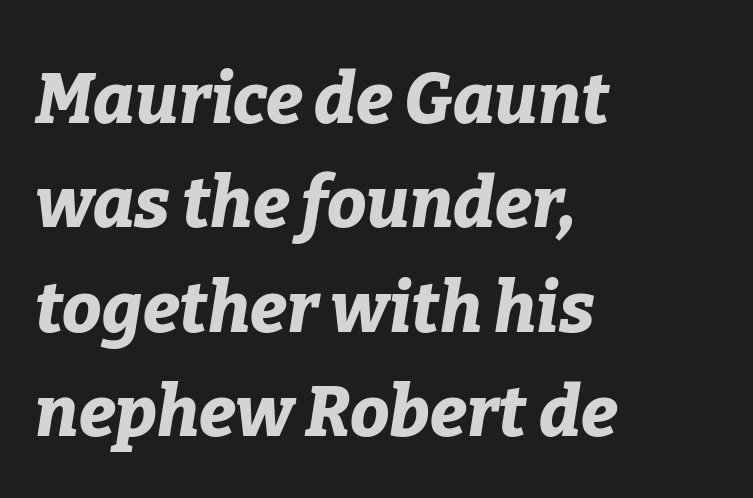
The image shows 70 px bold type, italic (leaning right); set left-aligned, normal line spacing (1.49x), normal letter spacing, not underlined; low stroke contrast and a medium x-height.
